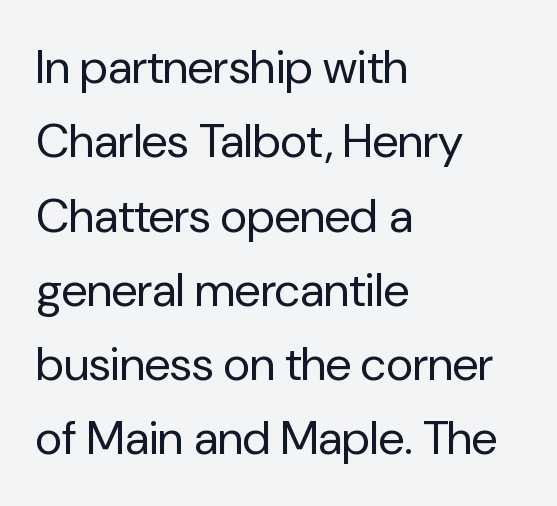
The image shows 47 px regular-weight sans-serif type, upright; set left-aligned, normal line spacing (1.58x), normal letter spacing, not underlined; low stroke contrast and a medium x-height.
